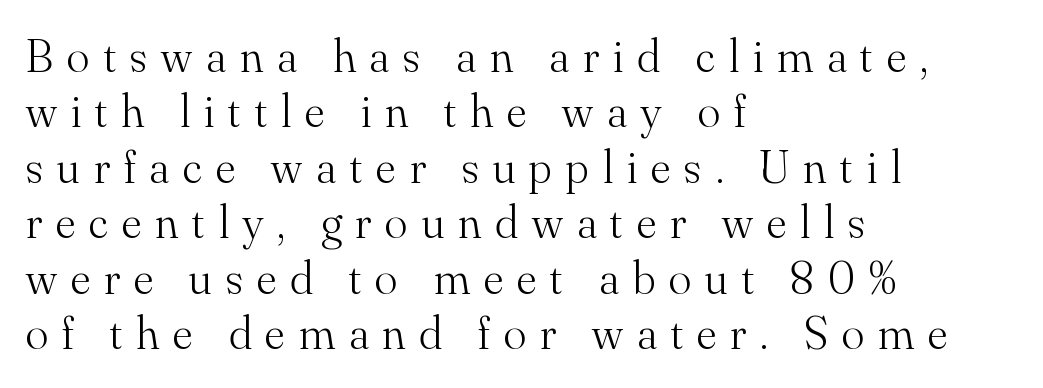
Q: Is the text bold? A: No.
Q: Is the text italic (slanted)? A: No, it is upright.
Q: Is the typeface a serif or a sans-serif typeface? A: Serif.
Q: Is the text underlined? A: No.
Q: How is the paragraph aligned? A: Left-aligned.
Q: Is the spacing between letters normal or unusually wide? A: Unusually wide.
Q: Width (condensed, normal, or wide)? A: Normal.
Q: Stroke contrast? A: Medium.
Q: x-height? A: Small.
Q: Monospaced? A: No.
